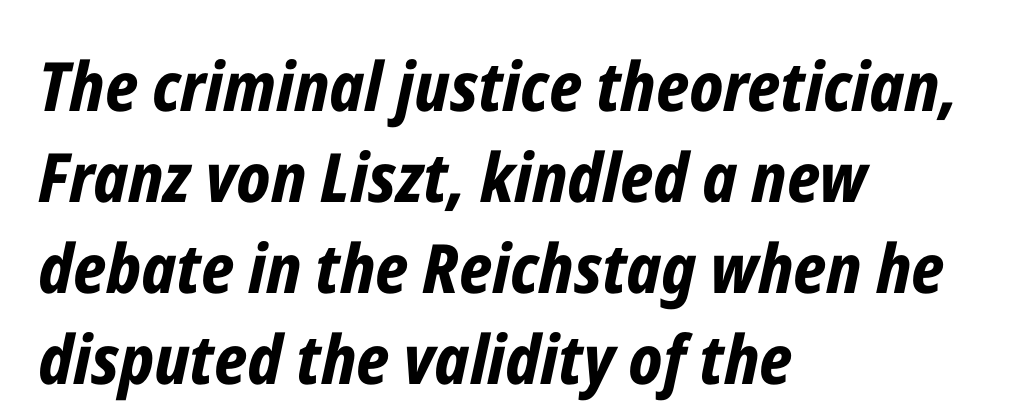
The image shows 68 px bold, condensed type, italic (leaning right); set left-aligned, normal line spacing (1.34x), normal letter spacing, not underlined; low stroke contrast and a medium x-height.
